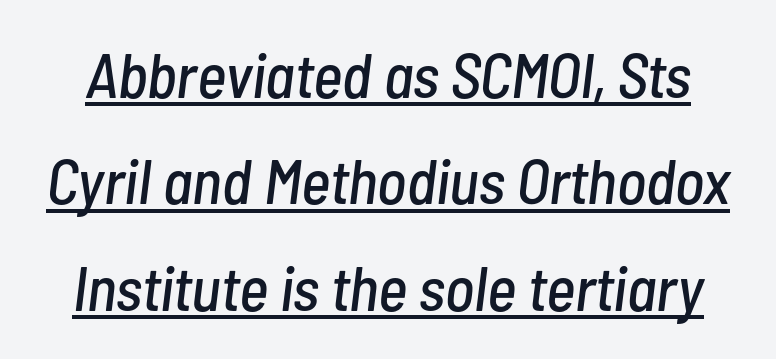
The block of text has a typical density, with ordinary space between rows. Is there an underline? Yes — a line sits under the letters. This is oblique type, the kind used for emphasis or titles. In terms of letterspacing, this is plain default setting.
